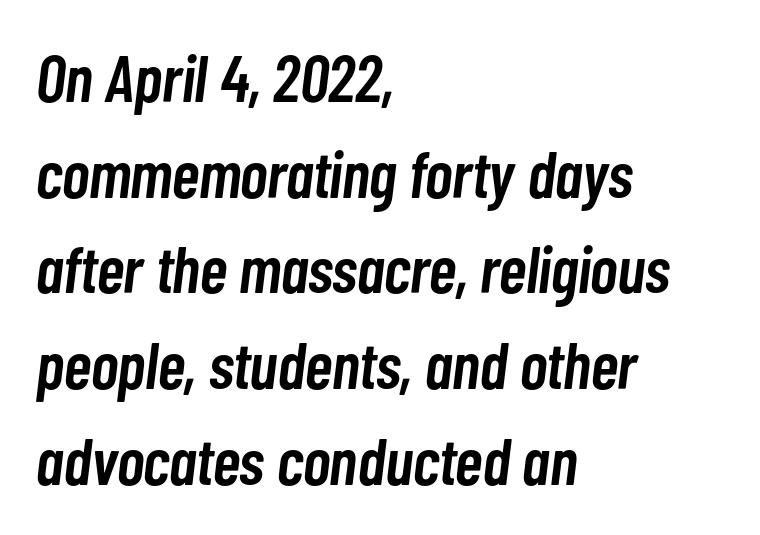
The image shows 66 px semibold, condensed type, italic (leaning right); set left-aligned, normal line spacing (1.45x), normal letter spacing, not underlined; low stroke contrast and a medium x-height.
